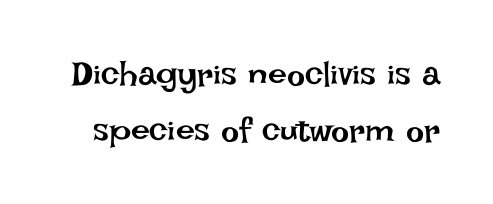
Q: Is the text bold? A: No.
Q: Is the text italic (slanted)? A: No, it is upright.
Q: Is the text underlined? A: No.
Q: Is the spacing between letters normal or unusually wide? A: Normal.
Q: Is the spacing between lines tight, normal or loose? A: Normal.
Q: Width (condensed, normal, or wide)? A: Normal.
Q: Stroke contrast? A: Low.
Q: x-height? A: Large.
Q: Monospaced? A: No.
